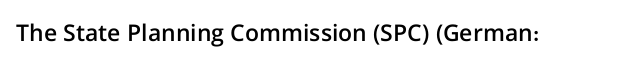
Q: Is the text bold? A: Semi-bold.
Q: Is the text italic (slanted)? A: No, it is upright.
Q: Is the text underlined? A: No.
Q: Is the spacing between letters normal or unusually wide? A: Normal.
